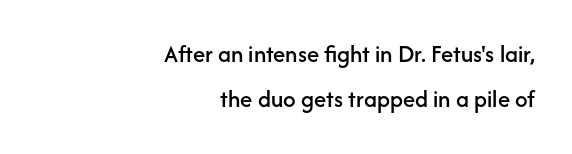
All the whitespace from short lines collects on the left. This sample uses an upright cut, with every glyph sitting square on the baseline. Letters rest on an invisible, unmarked baseline. The letterforms sit shoulder to shoulder at normal distance.
